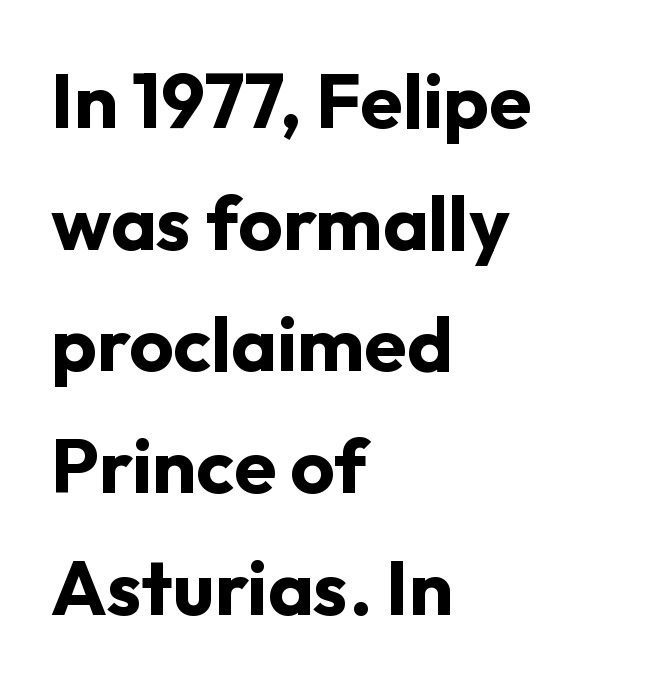
{"serif": "no", "italic": "no", "bold": "yes", "weight": "bold", "width": "normal", "stroke_contrast": "low", "x_height": "medium", "monospaced": "no", "underline": "no", "align": "left", "line_spacing": "normal", "line_spacing_ratio": 1.58, "letter_spacing": "normal", "letter_spacing_em": 0.0, "glyph_px": 77}
